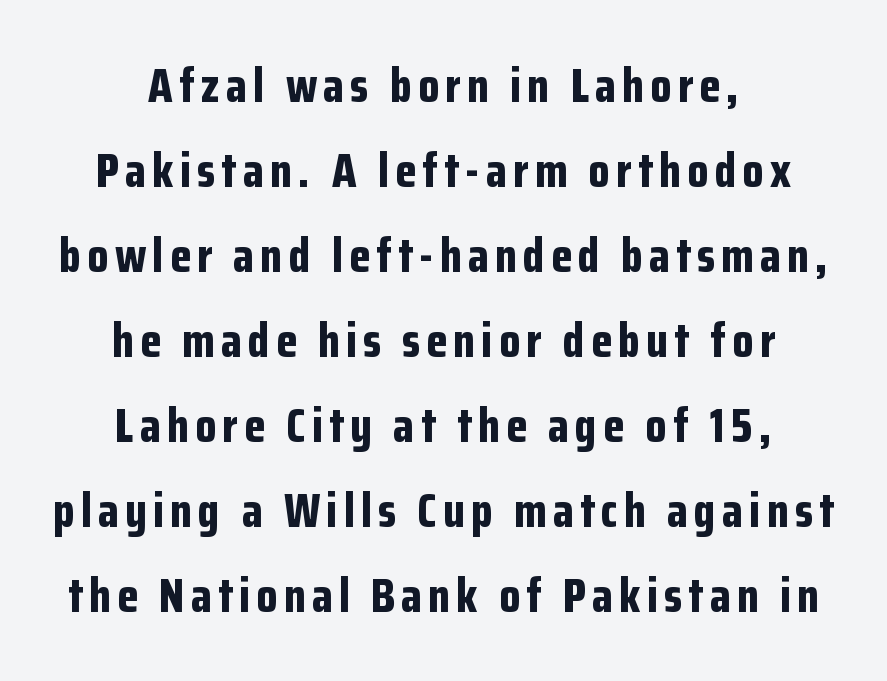
Q: Is the text bold? A: Yes.
Q: Is the text italic (slanted)? A: No, it is upright.
Q: Is the typeface a serif or a sans-serif typeface? A: Sans-serif.
Q: Is the text underlined? A: No.
Q: How is the paragraph aligned? A: Centered.
Q: Width (condensed, normal, or wide)? A: Condensed.
Q: Stroke contrast? A: Low.
Q: x-height? A: Medium.
Q: Monospaced? A: No.
